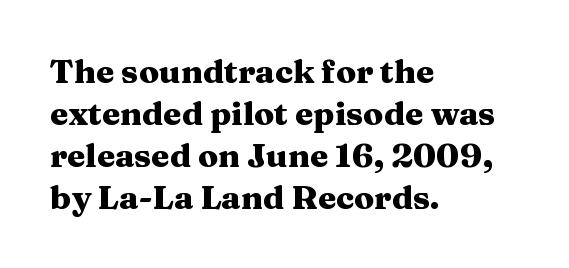
Q: Is the text bold? A: Yes.
Q: Is the text italic (slanted)? A: No, it is upright.
Q: Is the typeface a serif or a sans-serif typeface? A: Serif.
Q: Is the text underlined? A: No.
Q: How is the paragraph aligned? A: Left-aligned.
Q: Is the spacing between letters normal or unusually wide? A: Normal.
Q: Is the spacing between lines tight, normal or loose? A: Normal.
Q: Width (condensed, normal, or wide)? A: Wide.
Q: Stroke contrast? A: Medium.
Q: x-height? A: Medium.
Q: Monospaced? A: No.
